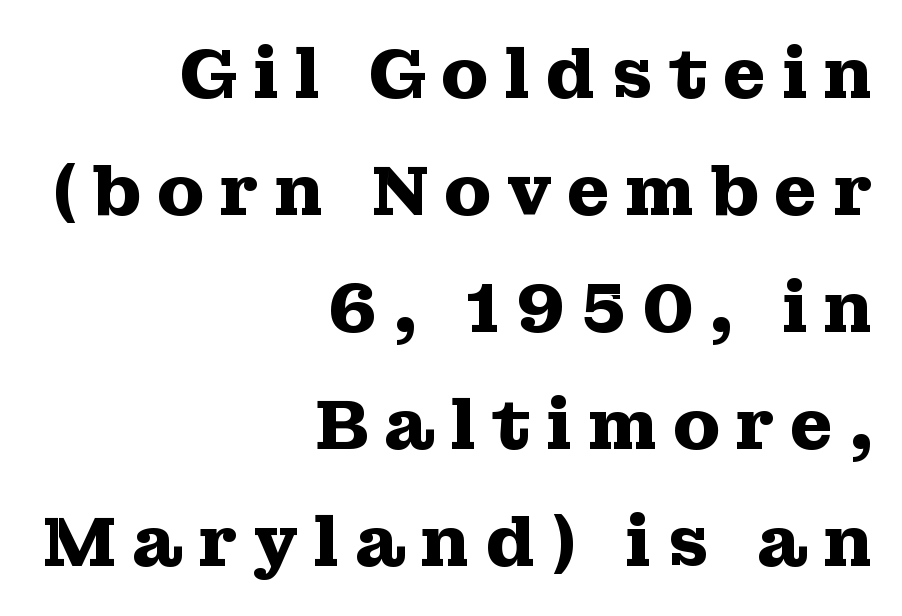
The rendering inserts visible extra space after every character. Quick note: interline space is typical. Each row of text sits above clean, open space. Summary of weight: heavy, a full bold. Does the lettering tilt? It doesn't — this is upright.
